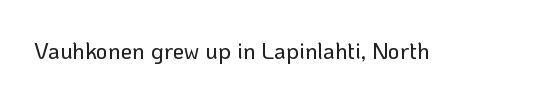
Each word holds together tightly as a unit, with standard inter-letter gaps. Posture: upright roman. The specimen omits any rule beneath the text block's lines.
